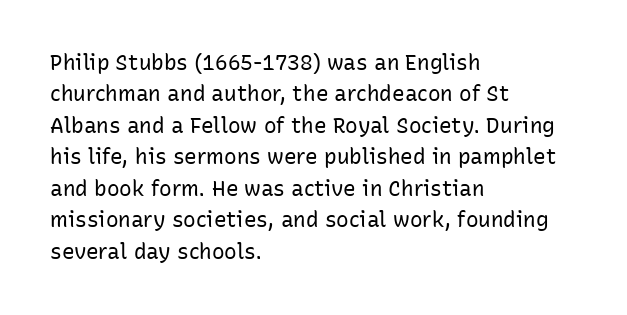
Each row of text sits above clean, open space. Italic? Not at all — the glyphs are vertical. Typeset ragged right — the left edge is the straight one. Each word holds together tightly as a unit, with standard inter-letter gaps. Interline gaps are of average width in this sample.
